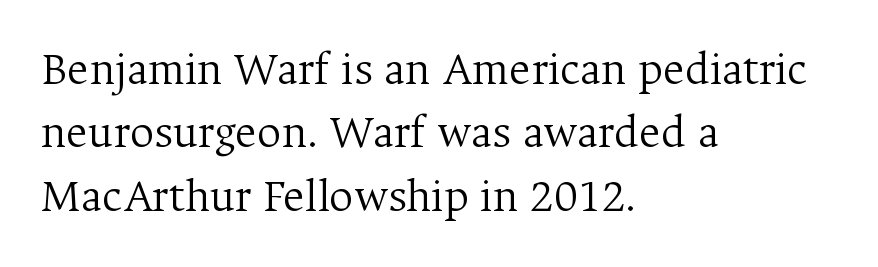
Q: Is the text bold? A: No.
Q: Is the text italic (slanted)? A: No, it is upright.
Q: Is the typeface a serif or a sans-serif typeface? A: Serif.
Q: Is the text underlined? A: No.
Q: How is the paragraph aligned? A: Left-aligned.
Q: Is the spacing between letters normal or unusually wide? A: Normal.
Q: Is the spacing between lines tight, normal or loose? A: Normal.
Q: Width (condensed, normal, or wide)? A: Normal.
Q: Stroke contrast? A: Medium.
Q: x-height? A: Medium.
Q: Monospaced? A: No.
